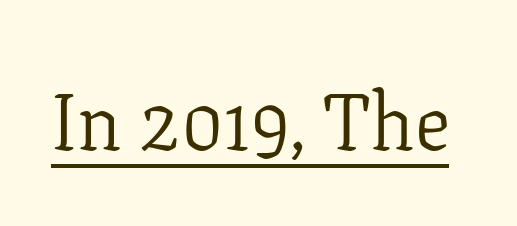
Q: Is the text bold? A: No.
Q: Is the text italic (slanted)? A: No, it is upright.
Q: Is the typeface a serif or a sans-serif typeface? A: Serif.
Q: Is the text underlined? A: Yes.
Q: Is the spacing between letters normal or unusually wide? A: Normal.
Q: Width (condensed, normal, or wide)? A: Normal.
Q: Stroke contrast? A: Low.
Q: x-height? A: Medium.
Q: Monospaced? A: No.
